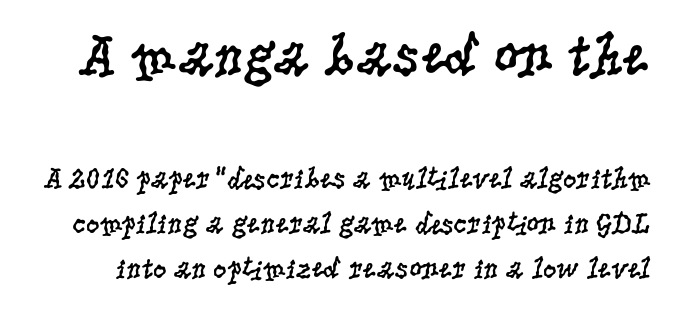
The image shows 60 px regular-weight, condensed serif type; set normal line spacing (1.49x), normal letter spacing, not underlined; the first (top) block is 2.0x larger; low stroke contrast and a large x-height.
